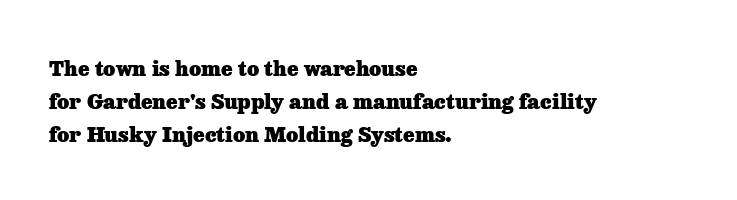
{"italic": "no", "bold": "yes", "underline": "no", "align": "left", "line_spacing": "normal", "line_spacing_ratio": 1.56, "letter_spacing": "normal", "letter_spacing_em": 0.0, "glyph_px": 21}
